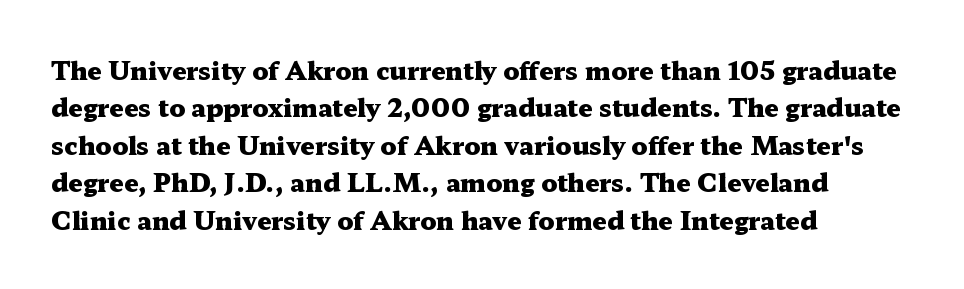
The image shows 25 px bold type, upright; set left-aligned, normal line spacing (1.5x), normal letter spacing, not underlined.
